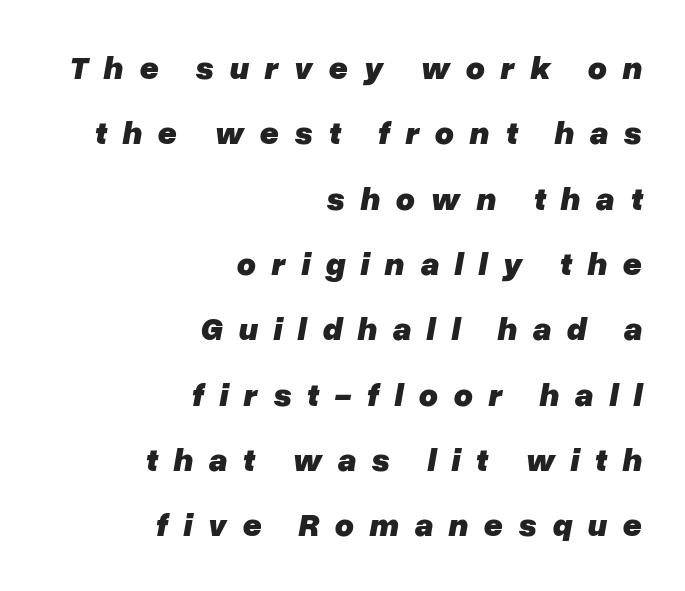
{"italic": "yes", "lean": "right", "slant_degrees": 10, "bold": "yes", "weight": "heavy", "width": "normal", "stroke_contrast": "low", "x_height": "medium", "monospaced": "no", "underline": "no", "align": "right", "line_spacing": "loose", "line_spacing_ratio": 1.98, "letter_spacing": "wide", "letter_spacing_em": 0.46, "glyph_px": 33}
